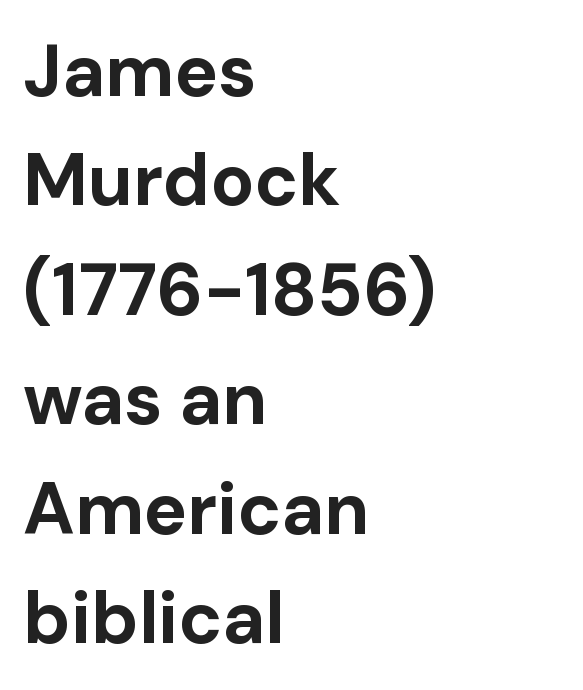
Q: Is the text bold? A: Yes.
Q: Is the text italic (slanted)? A: No, it is upright.
Q: Is the typeface a serif or a sans-serif typeface? A: Sans-serif.
Q: Is the text underlined? A: No.
Q: How is the paragraph aligned? A: Left-aligned.
Q: Is the spacing between letters normal or unusually wide? A: Normal.
Q: Is the spacing between lines tight, normal or loose? A: Normal.
Q: Width (condensed, normal, or wide)? A: Normal.
Q: Stroke contrast? A: Low.
Q: x-height? A: Medium.
Q: Monospaced? A: No.
